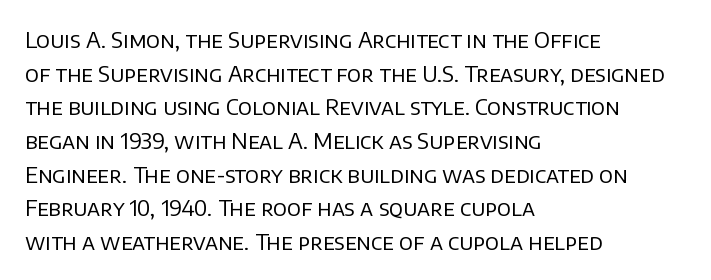
Q: Is the text bold? A: No.
Q: Is the text italic (slanted)? A: No, it is upright.
Q: Is the text underlined? A: No.
Q: How is the paragraph aligned? A: Left-aligned.
Q: Is the spacing between letters normal or unusually wide? A: Normal.
Q: Is the spacing between lines tight, normal or loose? A: Normal.
